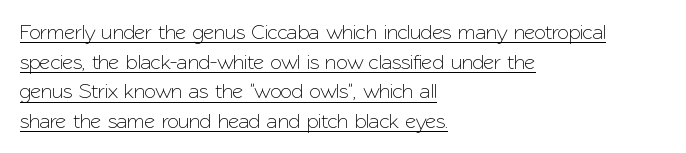
Q: Is the text italic (slanted)? A: No, it is upright.
Q: Is the text underlined? A: Yes.
Q: How is the paragraph aligned? A: Left-aligned.
Q: Is the spacing between letters normal or unusually wide? A: Normal.
Q: Is the spacing between lines tight, normal or loose? A: Normal.
